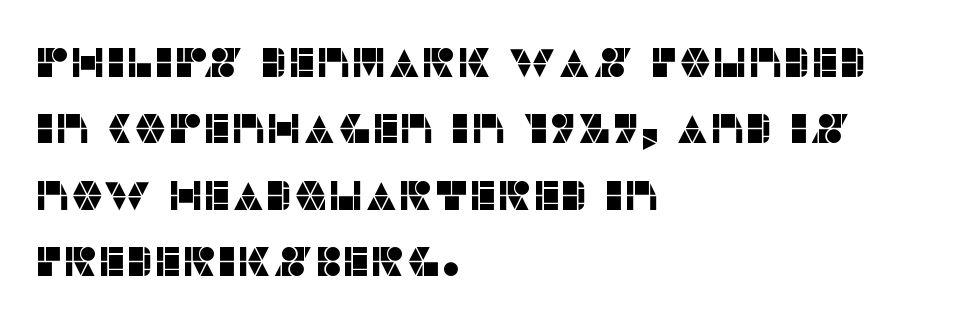
Each word holds together tightly as a unit, with standard inter-letter gaps. Character widths vary here, with narrow letters taking less room than wide ones. You can tell from the bare stems that sans-serif type was used. Posture: upright roman. One glance says typical: line gaps are just what's usual.
